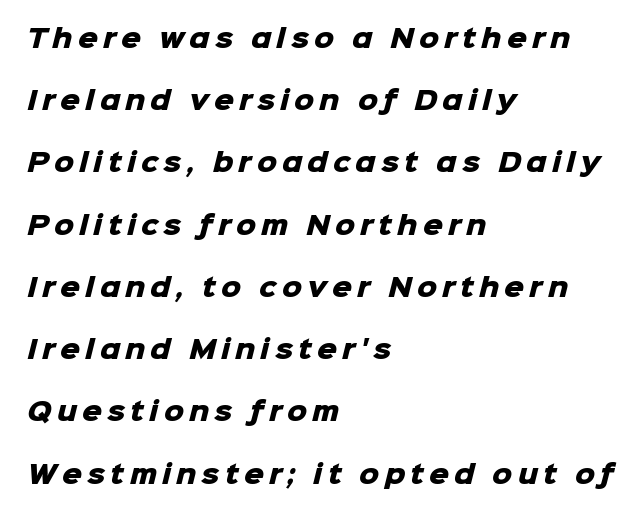
The image shows 25 px bold type; set left-aligned, loose line spacing (2.49x), unusually wide letter spacing (+0.2 em), not underlined.
